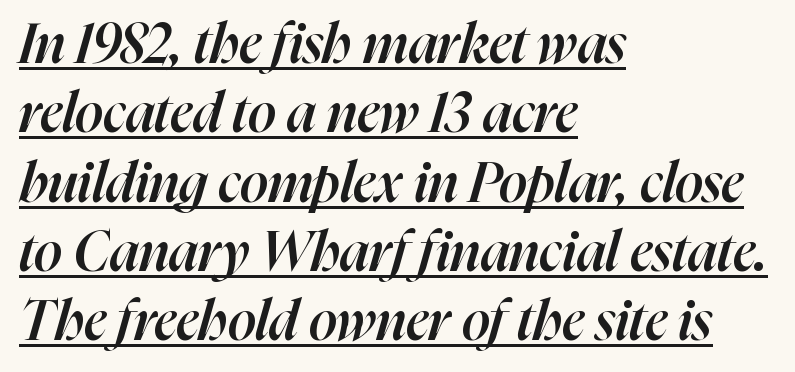
Think of a printed novel: that variable character pitch is what you see here. There's an unmistakable incline to the writing here. Compared with typical paragraphs, the rows here are spaced about the same. A typographer would call this underscored text. As a designer I'd log this as weight 600, semibold. One-word summary of the alignment: left.
